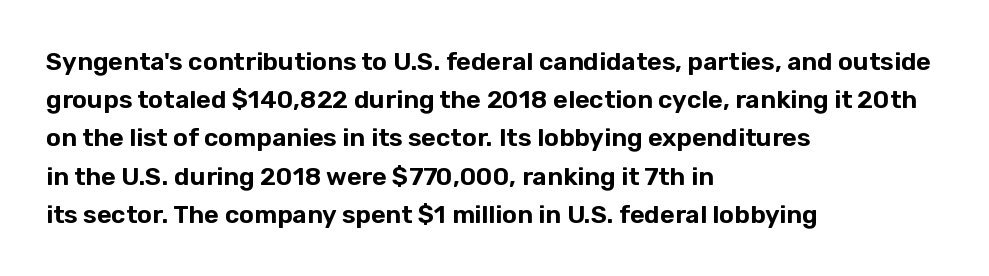
{"italic": "no", "underline": "no", "align": "left", "line_spacing": "normal", "line_spacing_ratio": 1.53, "letter_spacing": "normal", "letter_spacing_em": 0.0, "glyph_px": 25}
